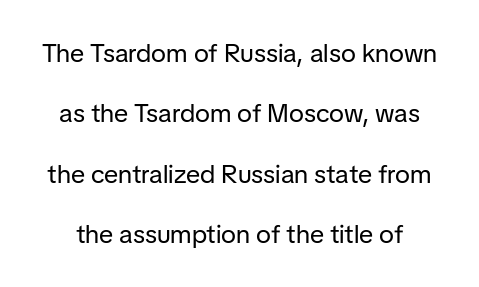
{"italic": "no", "bold": "no", "underline": "no", "line_spacing": "loose", "line_spacing_ratio": 2.32, "letter_spacing": "normal", "letter_spacing_em": 0.0, "glyph_px": 26}
